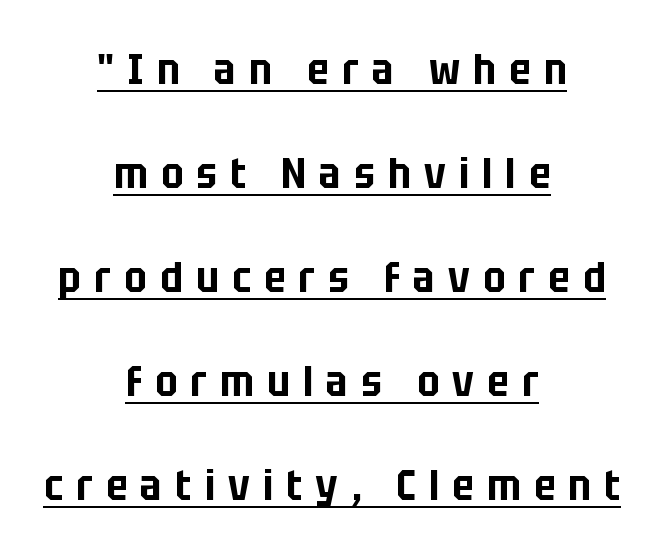
The glyphs in this specimen are sans serif. Honestly, the rows look like they've been pulled way apart. Someone cranked the tracking dial way up on this one. One-word summary of the alignment: center. Quick note: not italic, upright.
